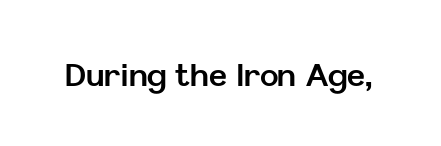
{"serif": "no", "italic": "no", "bold": "yes", "weight": "bold", "width": "normal", "stroke_contrast": "low", "x_height": "medium", "monospaced": "no", "underline": "no", "letter_spacing": "normal", "letter_spacing_em": 0.0, "glyph_px": 31}
